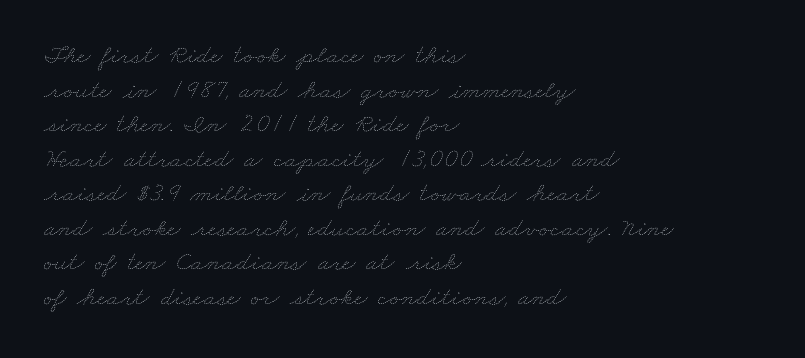
Short and long lines alike share a common starting point at left. Successive baselines arrive at the customary interval. The font is comparable to plain body text, perhaps lighter. The gap between lines stays unmarked. The passage shown has conventional tracking throughout.
